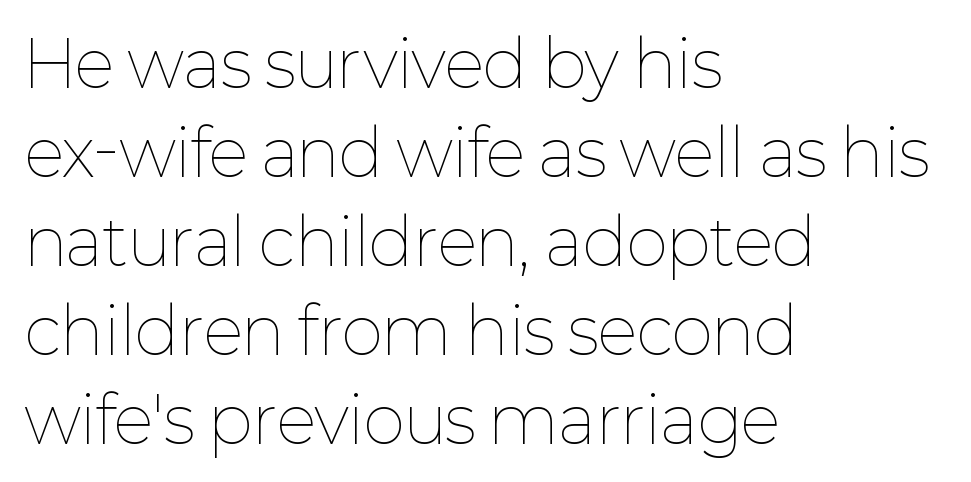
Q: Is the text bold? A: No.
Q: Is the text italic (slanted)? A: No, it is upright.
Q: Is the text underlined? A: No.
Q: How is the paragraph aligned? A: Left-aligned.
Q: Is the spacing between letters normal or unusually wide? A: Normal.
Q: Is the spacing between lines tight, normal or loose? A: Normal.
Q: Width (condensed, normal, or wide)? A: Normal.
Q: Stroke contrast? A: Low.
Q: x-height? A: Medium.
Q: Monospaced? A: No.
